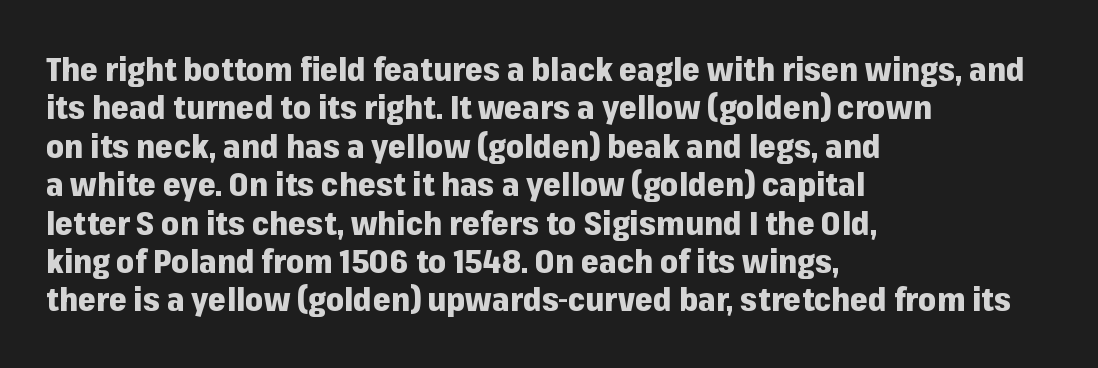
{"serif": "no", "italic": "no", "bold": "yes", "weight": "heavy", "width": "normal", "stroke_contrast": "low", "x_height": "medium", "monospaced": "no", "underline": "no", "align": "left", "line_spacing_ratio": 1.2, "letter_spacing": "normal", "letter_spacing_em": 0.0, "glyph_px": 32}
